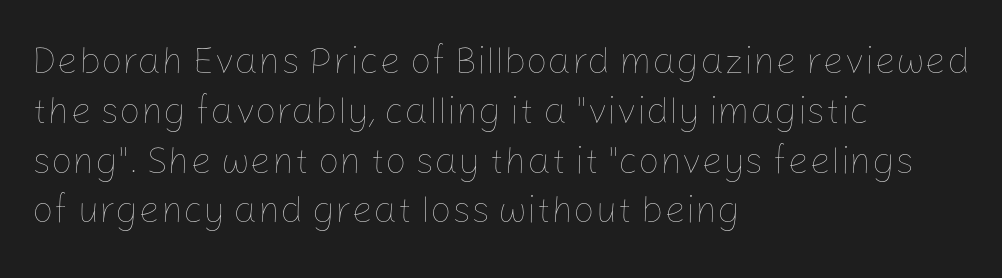
The designer left line spacing at the default. The letters stand straight up with perfectly vertical stems. The rendering anchors every line to the left-hand side. The passage shown is not underscored anywhere.
